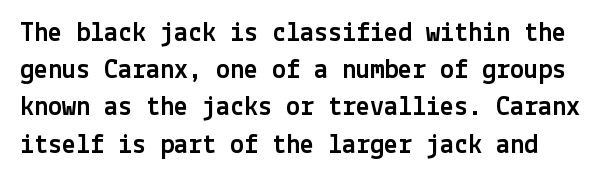
Q: Is the text italic (slanted)? A: No, it is upright.
Q: Is the typeface a serif or a sans-serif typeface? A: Sans-serif.
Q: Is the text underlined? A: No.
Q: Is the spacing between letters normal or unusually wide? A: Normal.
Q: Is the spacing between lines tight, normal or loose? A: Normal.
Q: Width (condensed, normal, or wide)? A: Normal.
Q: x-height? A: Medium.
